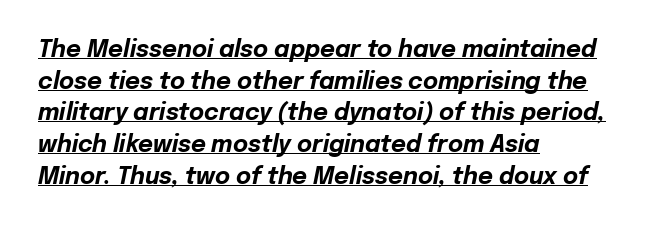
Compared with undecorated copy, this sample adds a rule below the words. Posture: slanted. The lines sit at an ordinary, default distance from one another. The letters sit at their default tracking, neither squeezed nor spread.
